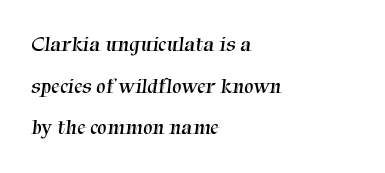
The image shows 21 px text type; set left-aligned, loose line spacing (1.98x), normal letter spacing, not underlined.
